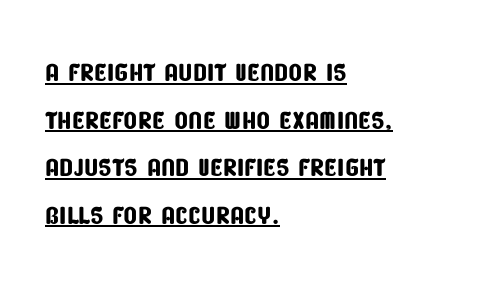
{"serif": "no", "width": "condensed", "stroke_contrast": "low", "x_height": "large", "monospaced": "no", "underline": "yes", "align": "left", "line_spacing": "normal", "line_spacing_ratio": 1.32, "letter_spacing": "normal", "letter_spacing_em": 0.0, "glyph_px": 36}
